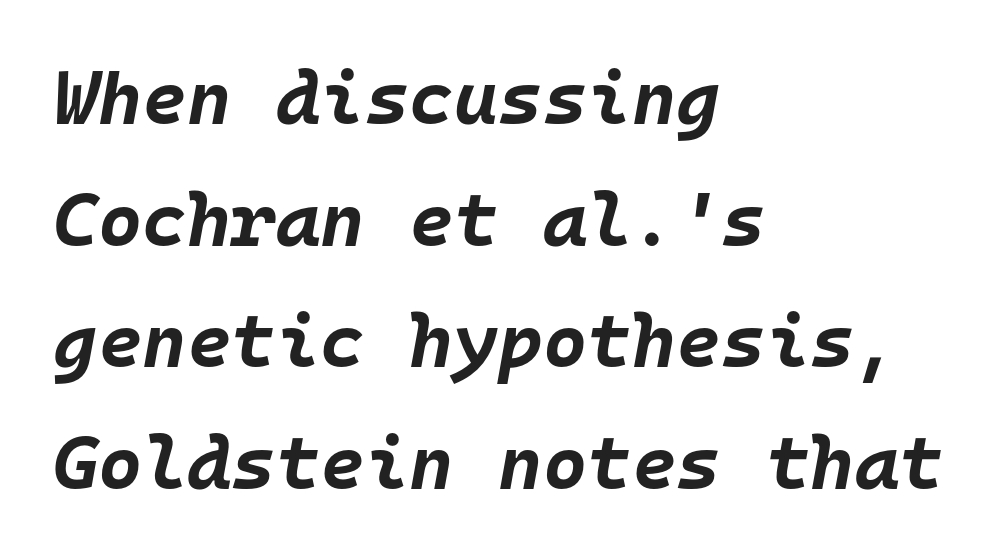
Quick note: underline off. Designer's note — italics engaged. Baseline-to-baseline distance is the conventional proportion of letter height. Look at the tracking — it's just the regular setting, nothing added. The letters march in equal steps, a hallmark of fixed-pitch type.
